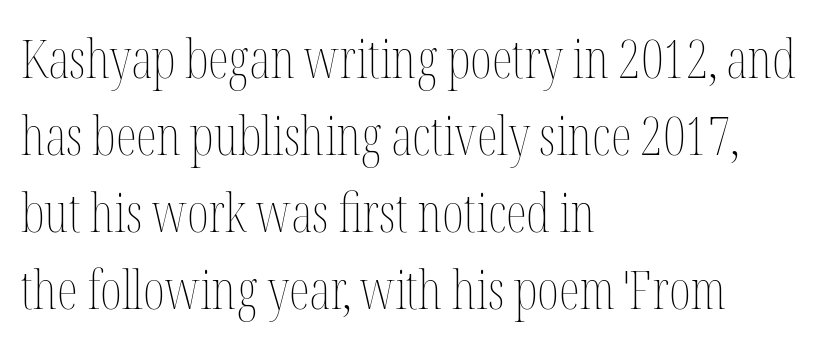
The typesetter chose a ragged-right arrangement here. Each row of text sits above clean, open space. If you drew a line through each stem, it would be perfectly vertical. The passage shown is not bold in any degree.
